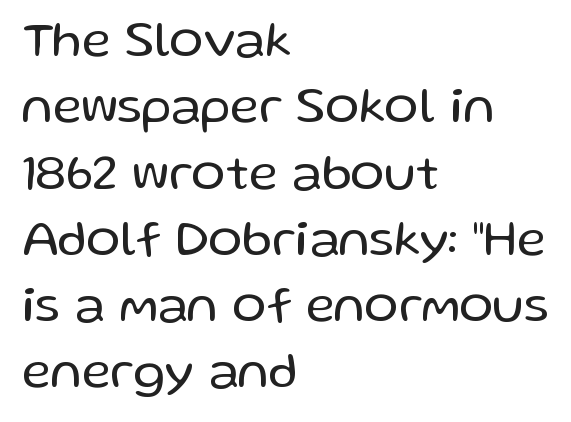
Q: Is the text bold? A: No.
Q: Is the text italic (slanted)? A: No, it is upright.
Q: Is the typeface a serif or a sans-serif typeface? A: Sans-serif.
Q: Is the text underlined? A: No.
Q: How is the paragraph aligned? A: Left-aligned.
Q: Is the spacing between letters normal or unusually wide? A: Normal.
Q: Is the spacing between lines tight, normal or loose? A: Normal.
Q: Width (condensed, normal, or wide)? A: Normal.
Q: Stroke contrast? A: Low.
Q: x-height? A: Medium.
Q: Monospaced? A: No.
